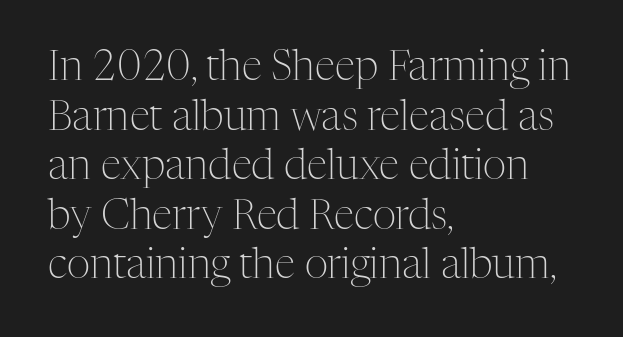
{"serif": "yes", "italic": "no", "bold": "no", "weight": "light", "width": "normal", "stroke_contrast": "medium", "x_height": "medium", "monospaced": "no", "underline": "no", "align": "left", "line_spacing_ratio": 1.21, "letter_spacing": "normal", "letter_spacing_em": 0.0, "glyph_px": 41}
